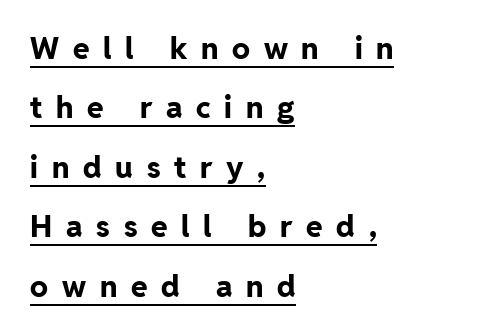
How would I describe the line gaps? Wide and relaxed. Every row of glyphs begins at an identical x-position on the left. The typography opts for an upright posture over an oblique one. A sans-serif font was chosen for this passage. Here the designer chose a conventional face with non-uniform glyph widths.
